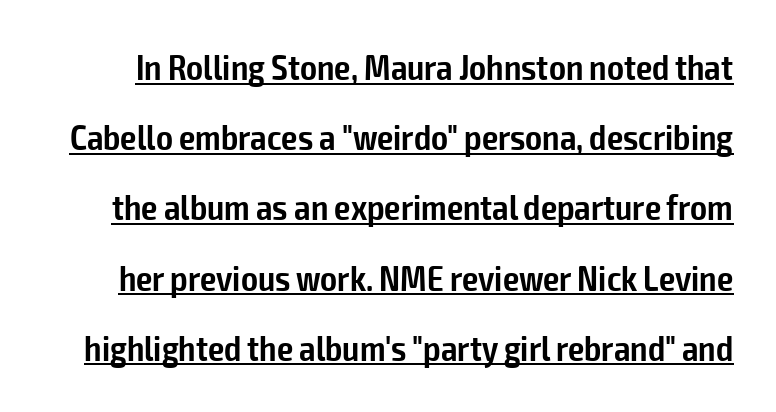
The image shows 36 px semibold, condensed sans-serif type, upright; set loose line spacing (1.95x), normal letter spacing, underlined; low stroke contrast and a medium x-height.
